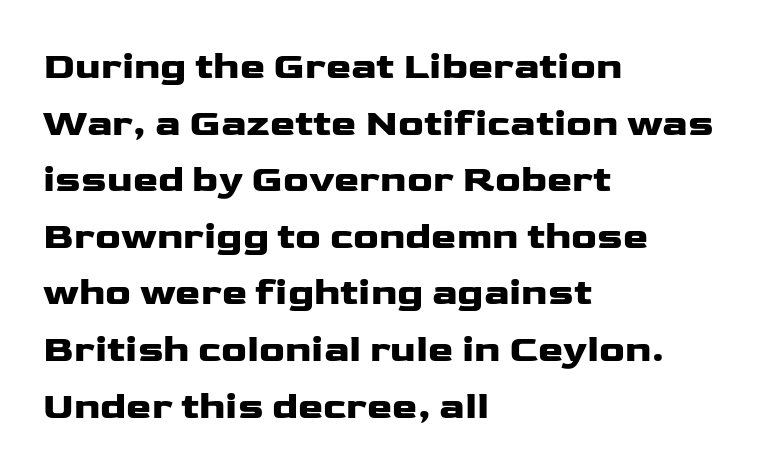
{"serif": "no", "italic": "no", "bold": "yes", "weight": "heavy", "width": "wide", "stroke_contrast": "low", "x_height": "medium", "monospaced": "no", "underline": "no", "align": "left", "line_spacing": "normal", "line_spacing_ratio": 1.49, "letter_spacing": "normal", "letter_spacing_em": 0.0, "glyph_px": 38}
